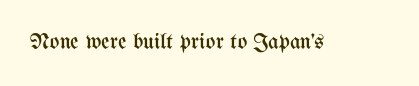
{"italic": "no", "bold": "no", "underline": "no", "letter_spacing": "normal", "letter_spacing_em": 0.0, "glyph_px": 23}
